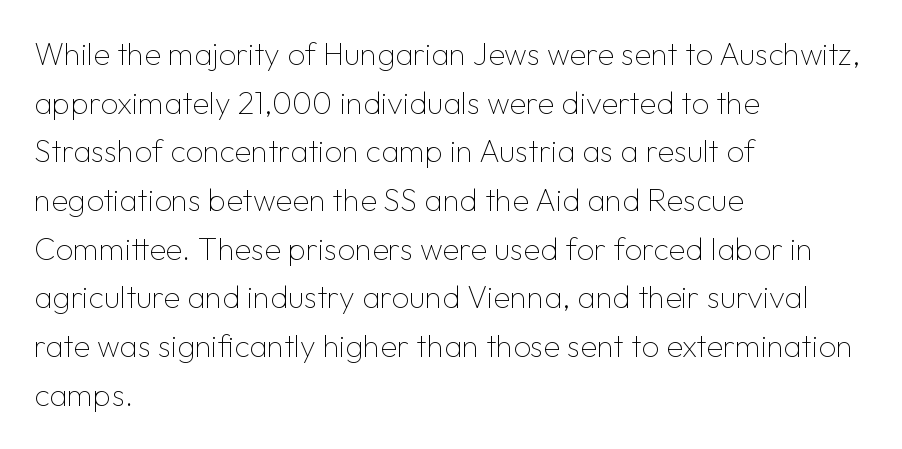
{"serif": "no", "italic": "no", "bold": "no", "weight": "thin", "width": "normal", "stroke_contrast": "low", "x_height": "medium", "monospaced": "no", "underline": "no", "align": "left", "line_spacing": "normal", "line_spacing_ratio": 1.57, "letter_spacing": "normal", "letter_spacing_em": 0.0, "glyph_px": 31}
